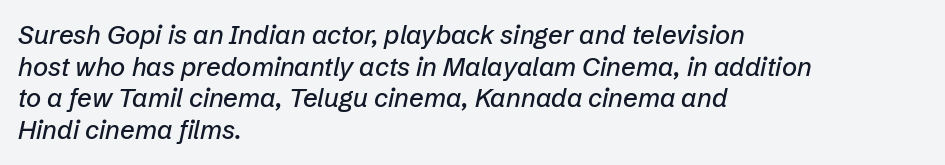
Horizontally, the lines are justified to the leading edge only. Notice how the stems are inclined rather than vertical — that's the hallmark of italics. The passage shown has conventional tracking throughout. Quick note: underline off.
